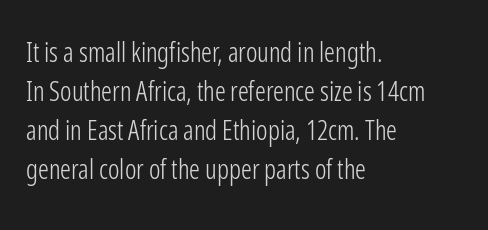
The image shows 27 px text type, upright; set left-aligned, normal line spacing (1.45x), normal letter spacing, not underlined.
